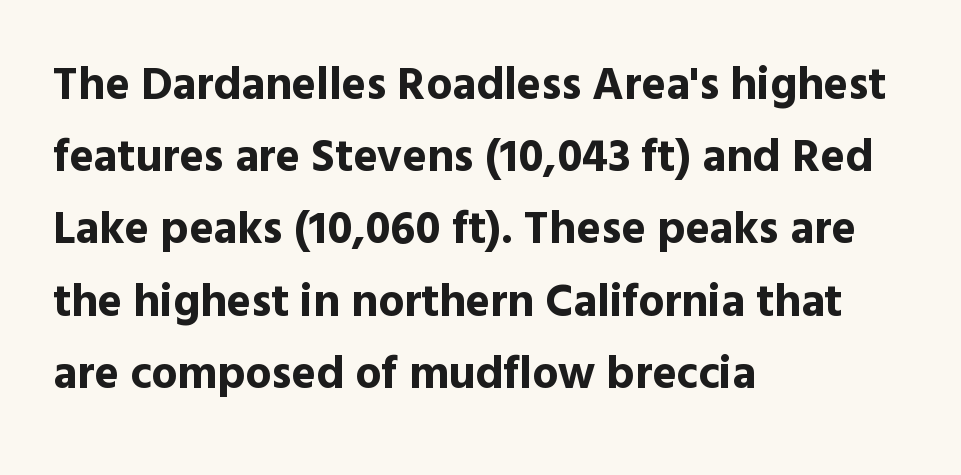
Q: Is the text bold? A: Yes.
Q: Is the text italic (slanted)? A: No, it is upright.
Q: Is the typeface a serif or a sans-serif typeface? A: Sans-serif.
Q: Is the text underlined? A: No.
Q: How is the paragraph aligned? A: Left-aligned.
Q: Is the spacing between letters normal or unusually wide? A: Normal.
Q: Is the spacing between lines tight, normal or loose? A: Normal.
Q: Width (condensed, normal, or wide)? A: Normal.
Q: x-height? A: Medium.
Q: Monospaced? A: No.
